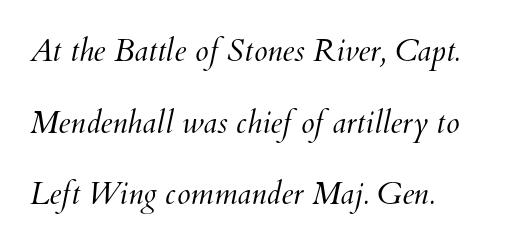
The image shows 31 px light type; set left-aligned, loose line spacing (2.31x), normal letter spacing, not underlined; medium stroke contrast and a small x-height.
